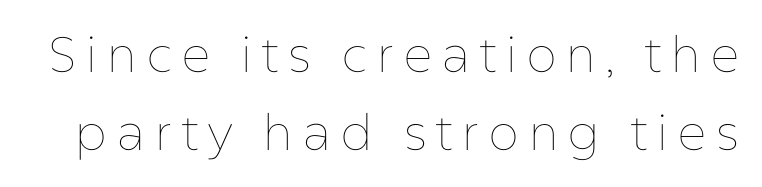
Q: Is the text bold? A: No.
Q: Is the text italic (slanted)? A: No, it is upright.
Q: Is the text underlined? A: No.
Q: Is the spacing between lines tight, normal or loose? A: Normal.
Q: Width (condensed, normal, or wide)? A: Normal.
Q: Stroke contrast? A: Low.
Q: x-height? A: Medium.
Q: Monospaced? A: No.
